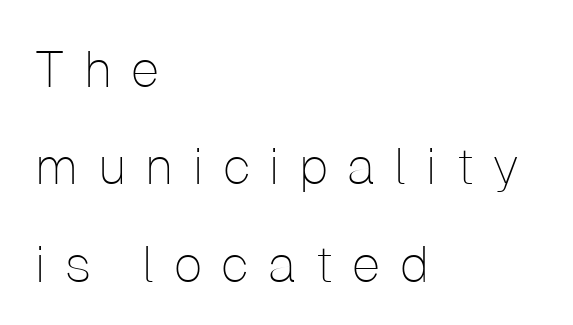
The letters advance in unequal steps, a hallmark of proportional type. The lettering holds an erect, upright posture throughout. Weight: not bold — regular or lighter. The rendering inserts visible extra space after every character. Teacher's note: observe the even left margin — that is flush-left alignment.
